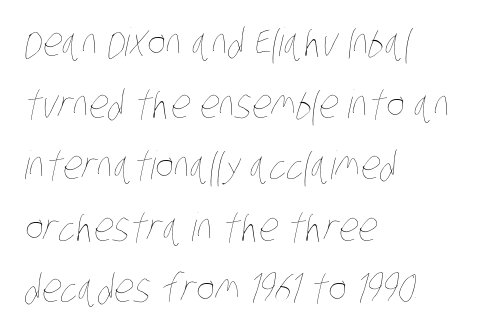
The image shows 39 px thin, condensed type; set left-aligned, normal line spacing (1.58x), normal letter spacing, not underlined; low stroke contrast and a large x-height.
